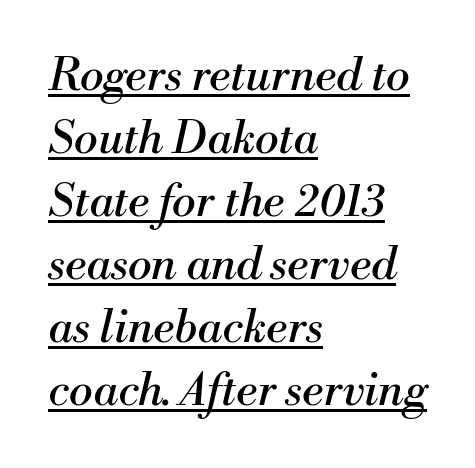
The image shows 45 px regular-weight serif type, italic (leaning right); set left-aligned, normal line spacing (1.4x), normal letter spacing, underlined; medium stroke contrast and a small x-height.
